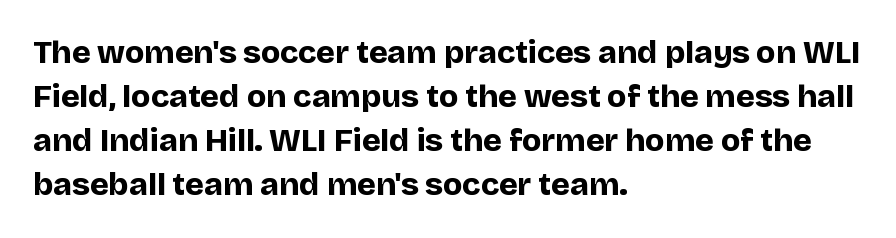
Q: Is the text bold? A: Yes.
Q: Is the text italic (slanted)? A: No, it is upright.
Q: Is the typeface a serif or a sans-serif typeface? A: Sans-serif.
Q: Is the text underlined? A: No.
Q: How is the paragraph aligned? A: Left-aligned.
Q: Is the spacing between letters normal or unusually wide? A: Normal.
Q: Is the spacing between lines tight, normal or loose? A: Normal.
Q: Width (condensed, normal, or wide)? A: Normal.
Q: Stroke contrast? A: Low.
Q: x-height? A: Large.
Q: Monospaced? A: No.
